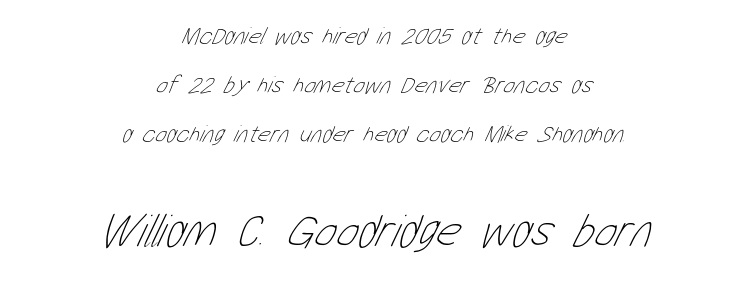
The image shows 47 px thin, condensed type; set centered, loose line spacing (2.04x), normal letter spacing, not underlined; the second (bottom) block is 1.96x larger; low stroke contrast and a medium x-height.
